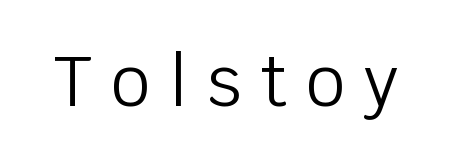
Q: Is the text bold? A: No.
Q: Is the text italic (slanted)? A: No, it is upright.
Q: Is the typeface a serif or a sans-serif typeface? A: Sans-serif.
Q: Is the text underlined? A: No.
Q: Is the spacing between letters normal or unusually wide? A: Unusually wide.
Q: Width (condensed, normal, or wide)? A: Normal.
Q: Stroke contrast? A: Low.
Q: x-height? A: Large.
Q: Monospaced? A: No.
